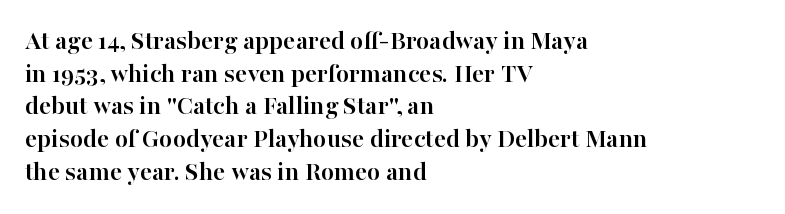
Q: Is the text bold? A: Yes.
Q: Is the text italic (slanted)? A: No, it is upright.
Q: Is the text underlined? A: No.
Q: How is the paragraph aligned? A: Left-aligned.
Q: Is the spacing between letters normal or unusually wide? A: Normal.
